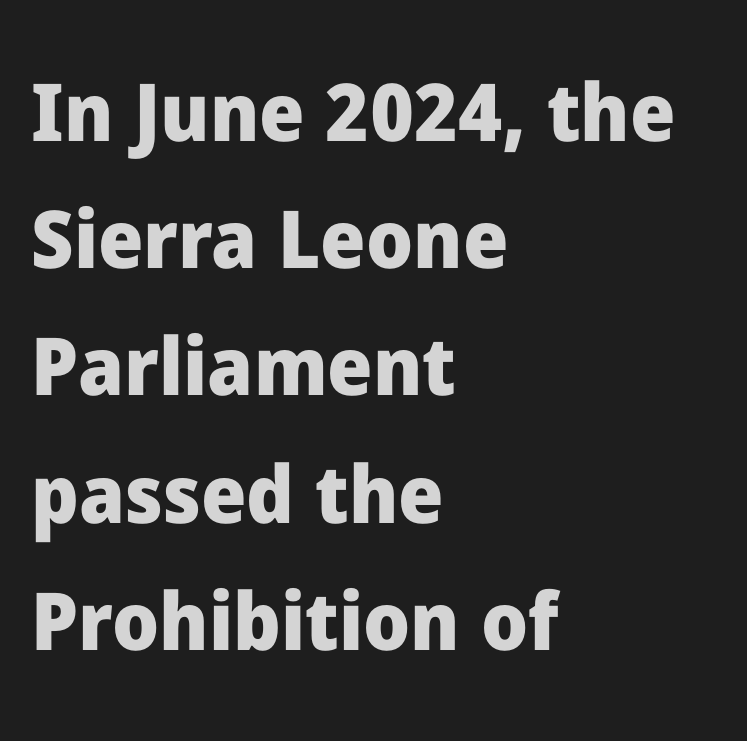
The image shows 80 px heavy sans-serif type, upright; set left-aligned, normal line spacing (1.59x), normal letter spacing, not underlined; low stroke contrast and a medium x-height.
